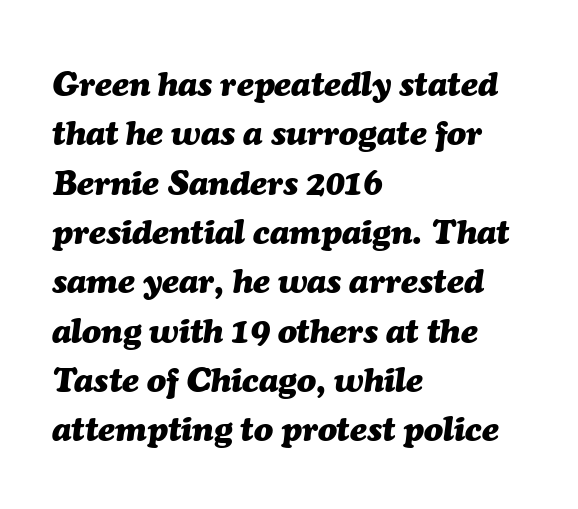
Slanted lettering throughout. Compared with a centered layout, this one pins lines to the left instead. The letters are bold, with thick, heavy strokes. Glyph-to-glyph distance matches everyday printed text.
